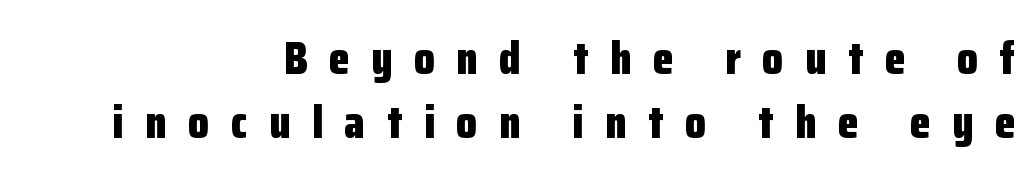
This sample uses an upright cut, with every glyph sitting square on the baseline. The setting favours the right margin, as signatures and pull-quotes sometimes do. Words float on clear page, feet unadorned. Chunky letters — that's bold for sure. Line spacing here is normal. Typographically, this falls in the sans-serif category.
